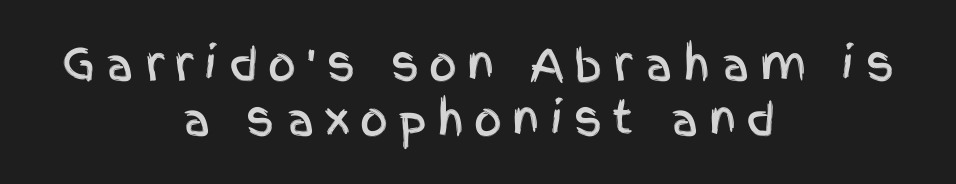
Think of a printed novel: that variable character pitch is what you see here. Reading down the block, each line starts at a different indent, mirrored at its end. A typesetter would label this face a sans. The glyphs are unaccompanied by any horizontal stroke below them. Summary of vertical rhythm: regular, with standard interline spacing. The letters are spread apart with noticeably loose tracking.
